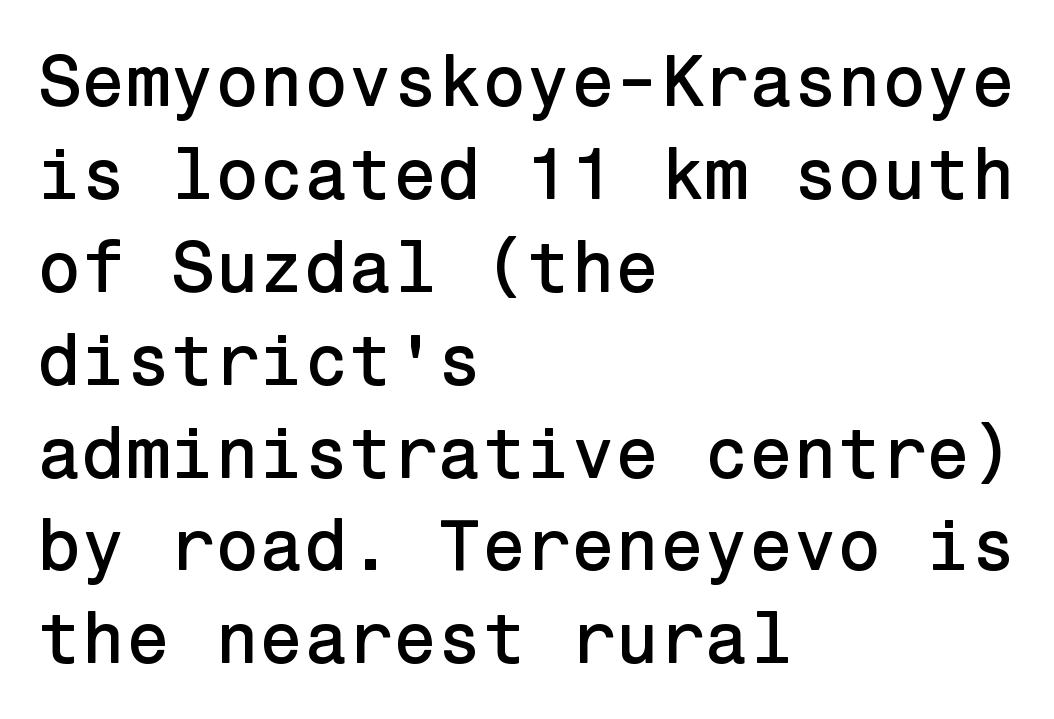
{"serif": "no", "italic": "no", "width": "normal", "stroke_contrast": "low", "x_height": "medium", "underline": "no", "align": "left", "line_spacing": "normal", "line_spacing_ratio": 1.29, "letter_spacing": "normal", "letter_spacing_em": 0.0, "glyph_px": 72}
